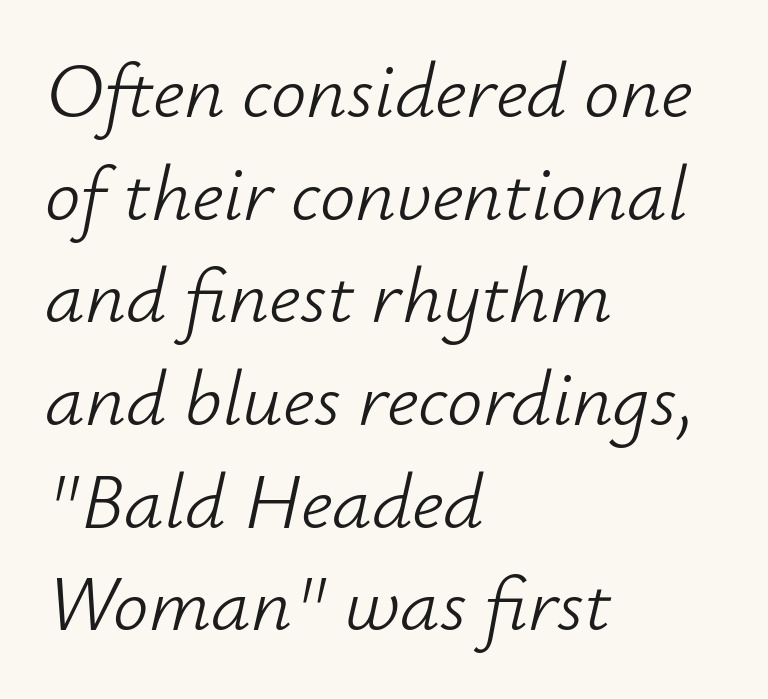
{"italic": "yes", "lean": "right", "slant_degrees": 12, "bold": "no", "weight": "light", "width": "normal", "stroke_contrast": "low", "x_height": "small", "monospaced": "no", "underline": "no", "align": "left", "line_spacing": "normal", "line_spacing_ratio": 1.3, "letter_spacing": "normal", "letter_spacing_em": 0.0, "glyph_px": 79}
